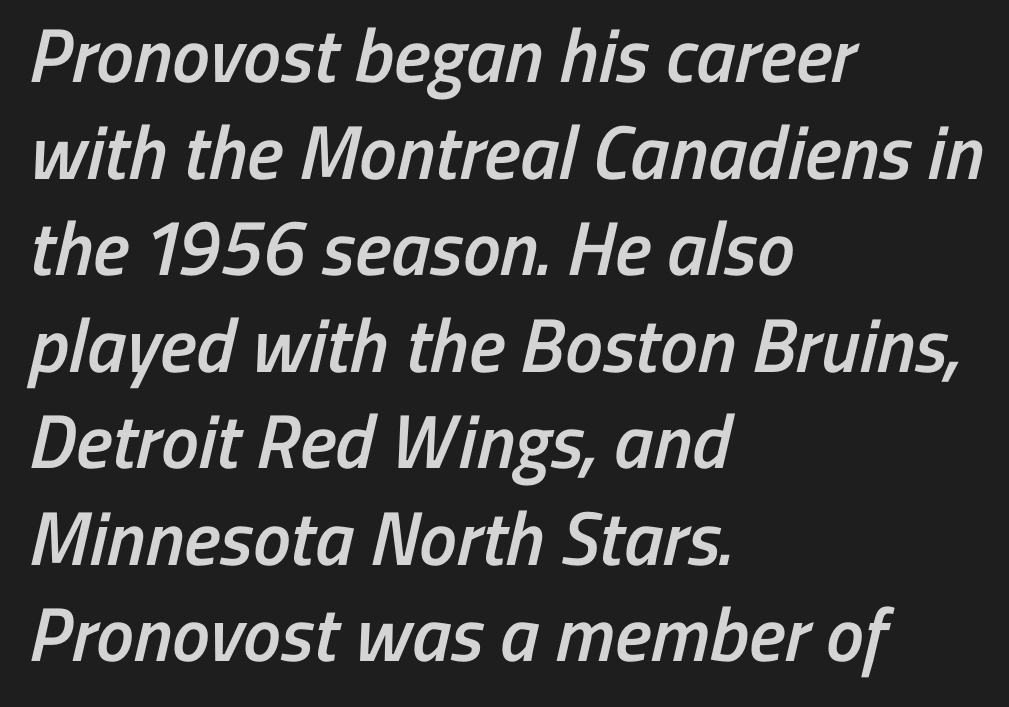
The image shows 76 px semibold, condensed sans-serif type; set left-aligned, normal line spacing (1.27x), normal letter spacing, not underlined; low stroke contrast and a medium x-height.
